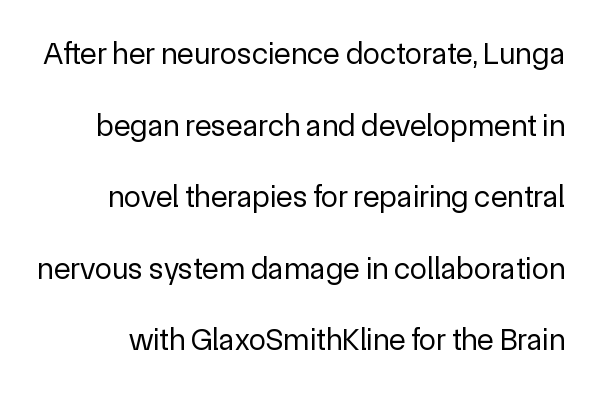
{"serif": "no", "italic": "no", "bold": "no", "weight": "regular", "width": "normal", "x_height": "medium", "monospaced": "no", "underline": "no", "line_spacing": "loose", "line_spacing_ratio": 2.31, "letter_spacing": "normal", "letter_spacing_em": 0.0, "glyph_px": 31}
